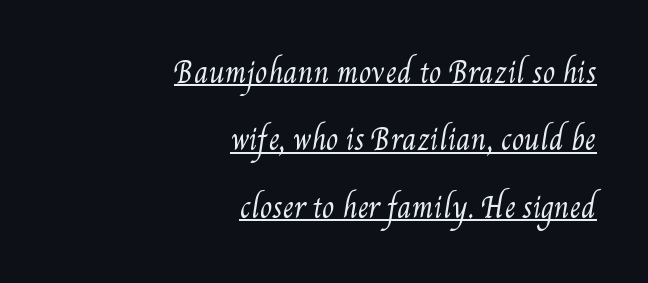
Q: Is the text bold? A: No.
Q: Is the text underlined? A: Yes.
Q: How is the paragraph aligned? A: Right-aligned.
Q: Is the spacing between letters normal or unusually wide? A: Normal.
Q: Is the spacing between lines tight, normal or loose? A: Loose.
Q: Width (condensed, normal, or wide)? A: Condensed.
Q: Stroke contrast? A: Medium.
Q: x-height? A: Small.
Q: Monospaced? A: No.
